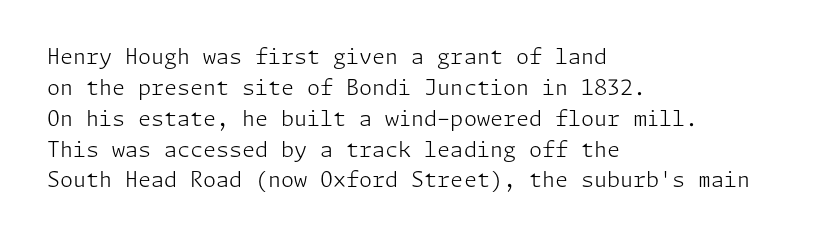
{"italic": "no", "bold": "no", "underline": "no", "align": "left", "line_spacing": "normal", "line_spacing_ratio": 1.47, "letter_spacing": "normal", "letter_spacing_em": 0.0, "glyph_px": 21}
